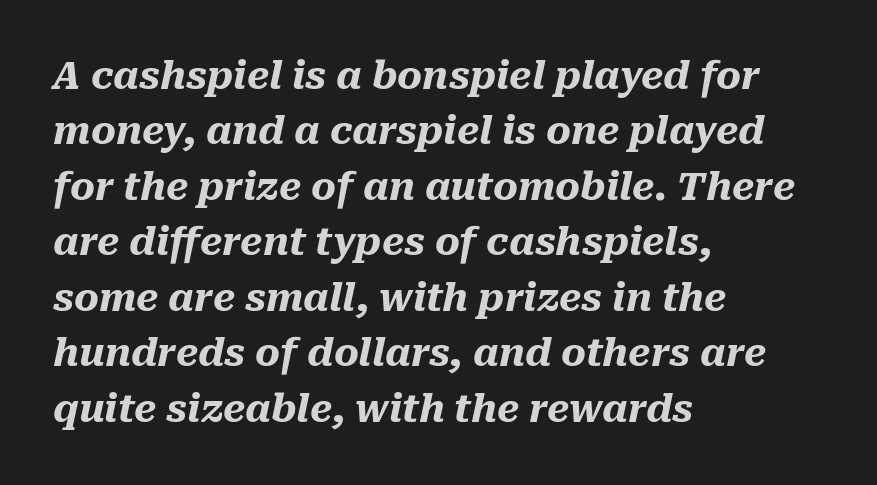
The image shows 38 px heavy type, italic (leaning right); set left-aligned, normal line spacing (1.46x), normal letter spacing, not underlined; medium stroke contrast and a medium x-height.
